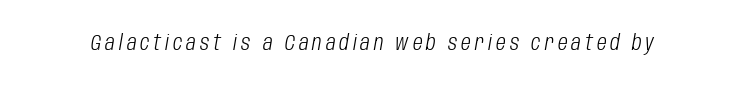
In terms of posture, this sample is oblique. The words here are not underlined. Stem width sits at or under what a default text font uses.
